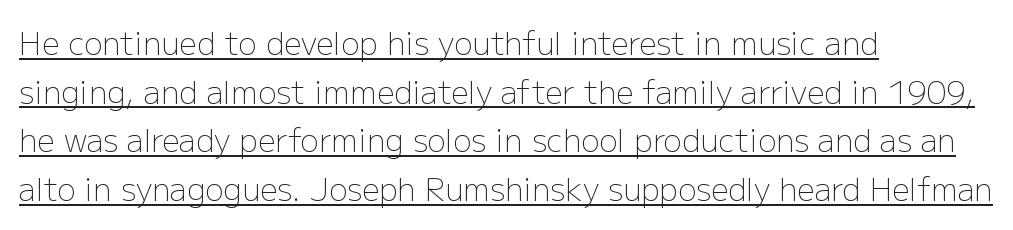
{"serif": "no", "italic": "no", "bold": "no", "weight": "light", "width": "normal", "stroke_contrast": "low", "x_height": "medium", "monospaced": "no", "underline": "yes", "align": "left", "line_spacing": "normal", "line_spacing_ratio": 1.57, "letter_spacing": "normal", "letter_spacing_em": 0.0, "glyph_px": 31}
